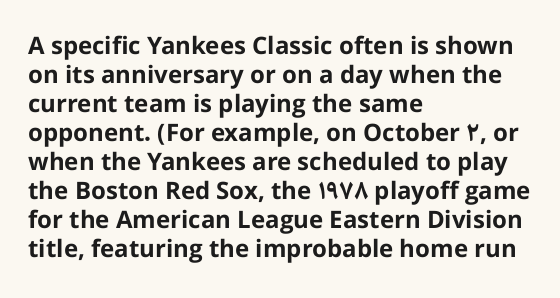
{"italic": "no", "bold": "yes", "underline": "no", "align": "left", "line_spacing_ratio": 1.21, "letter_spacing": "normal", "letter_spacing_em": 0.0, "glyph_px": 24}
